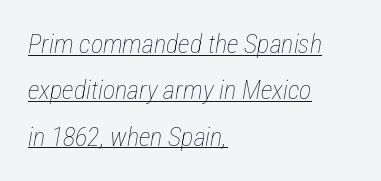
Each word holds together tightly as a unit, with standard inter-letter gaps. This is oblique type, the kind used for emphasis or titles. Check the space under the baseline: a stroke is drawn there. Weight class: somewhere from thin through regular. This rendering uses left alignment, leaving the right contour irregular.
